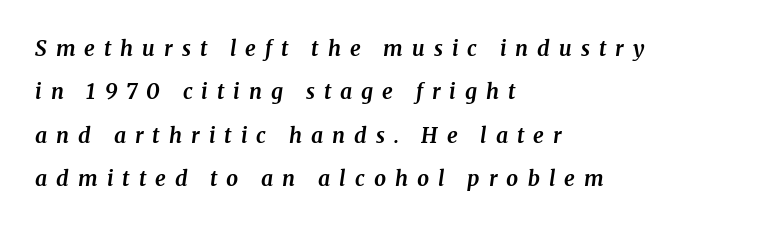
{"italic": "yes", "lean": "right", "slant_degrees": 8, "bold": "yes", "underline": "no", "align": "left", "line_spacing": "loose", "line_spacing_ratio": 2.06, "letter_spacing": "wide", "letter_spacing_em": 0.43, "glyph_px": 21}
